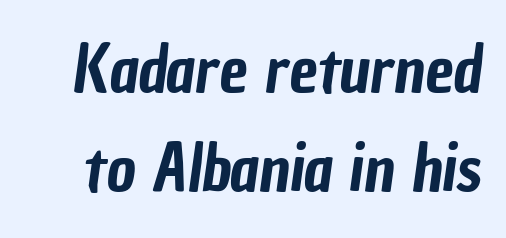
The image shows 64 px condensed sans-serif type; set normal line spacing (1.54x), normal letter spacing, not underlined; low stroke contrast and a medium x-height.
